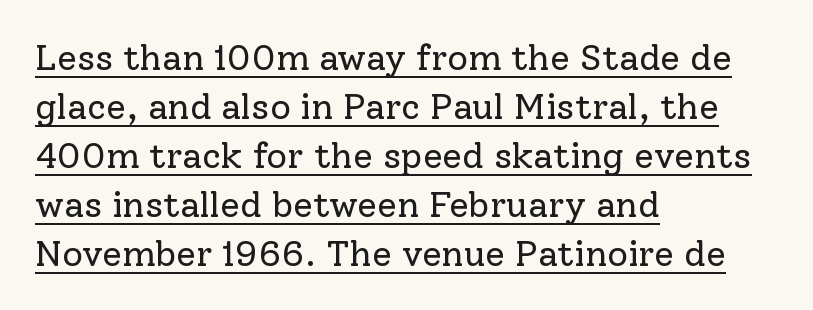
Q: Is the text bold? A: No.
Q: Is the text italic (slanted)? A: No, it is upright.
Q: Is the typeface a serif or a sans-serif typeface? A: Serif.
Q: Is the text underlined? A: Yes.
Q: How is the paragraph aligned? A: Left-aligned.
Q: Is the spacing between letters normal or unusually wide? A: Normal.
Q: Is the spacing between lines tight, normal or loose? A: Normal.
Q: Width (condensed, normal, or wide)? A: Normal.
Q: Stroke contrast? A: Low.
Q: x-height? A: Medium.
Q: Monospaced? A: No.
